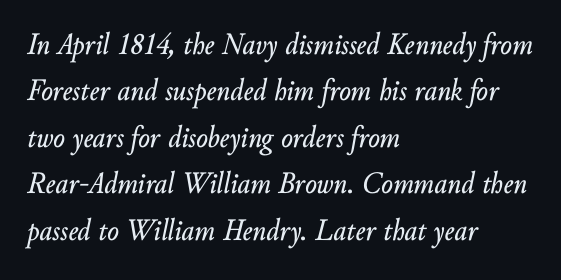
Q: Is the text italic (slanted)? A: Yes, it leans right by about 10 degrees.
Q: Is the text underlined? A: No.
Q: How is the paragraph aligned? A: Left-aligned.
Q: Is the spacing between letters normal or unusually wide? A: Normal.
Q: Is the spacing between lines tight, normal or loose? A: Normal.
Q: Width (condensed, normal, or wide)? A: Normal.
Q: Stroke contrast? A: Low.
Q: x-height? A: Small.
Q: Monospaced? A: No.
